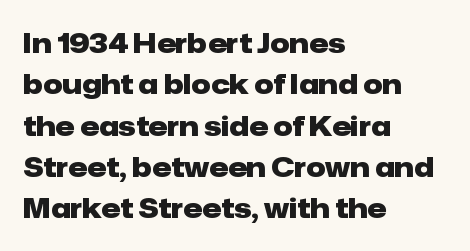
The image shows 27 px bold type, upright; set left-aligned, normal line spacing (1.53x), normal letter spacing, not underlined.
